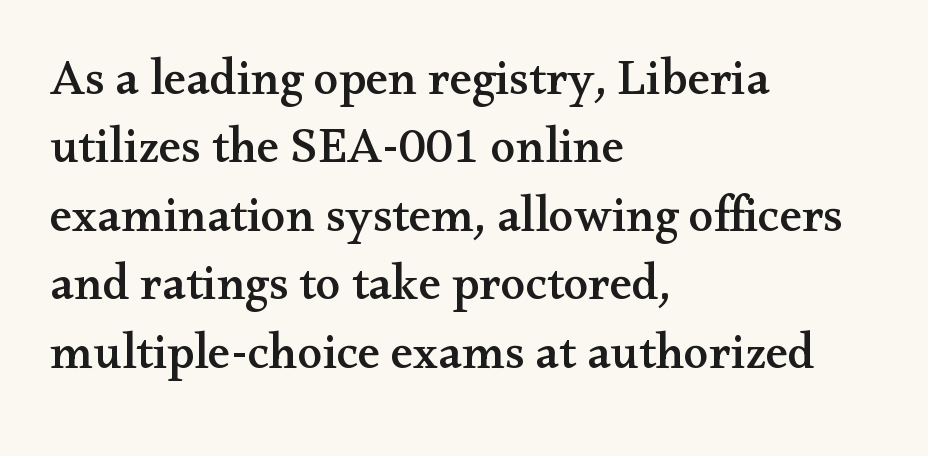
The image shows 50 px wide serif type, upright; set left-aligned, normal line spacing (1.37x), normal letter spacing, not underlined; medium stroke contrast and a small x-height.
